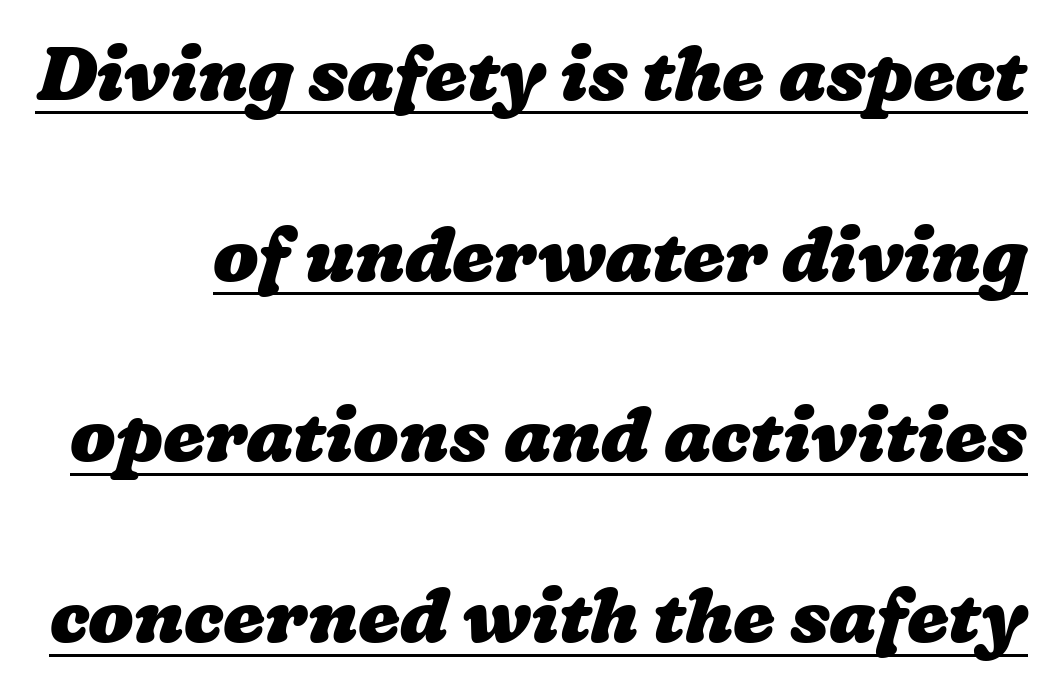
Q: Is the text bold? A: Yes.
Q: Is the text underlined? A: Yes.
Q: Is the spacing between letters normal or unusually wide? A: Normal.
Q: Is the spacing between lines tight, normal or loose? A: Loose.
Q: Width (condensed, normal, or wide)? A: Wide.
Q: Stroke contrast? A: Low.
Q: x-height? A: Medium.
Q: Monospaced? A: No.
